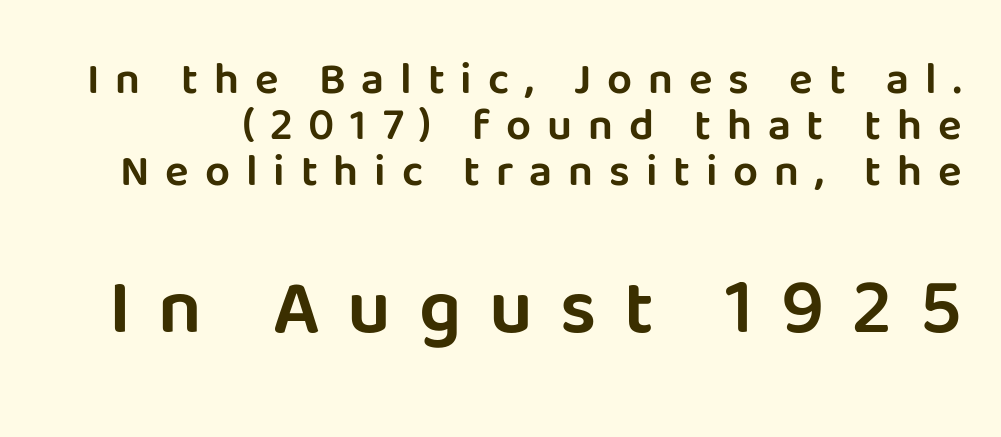
Q: Is the text italic (slanted)? A: No, it is upright.
Q: Is the typeface a serif or a sans-serif typeface? A: Sans-serif.
Q: Is the text underlined? A: No.
Q: Is the spacing between letters normal or unusually wide? A: Unusually wide.
Q: Is the spacing between lines tight, normal or loose? A: Tight.
Q: Which block of text is set in a larger size, the first (top) or the second (bottom)? A: The second (bottom) one.
Q: Width (condensed, normal, or wide)? A: Normal.
Q: Stroke contrast? A: Low.
Q: x-height? A: Large.
Q: Monospaced? A: No.
